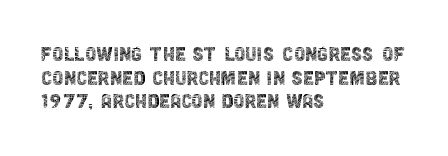
Bare-footed words on every line. Vertical stems look standard width or narrower in stroke. The line-height multiplier appears low, near solid setting. Characters remain perfectly vertical along every line. Here the glyphs are tracked normally, forming tight word shapes.
